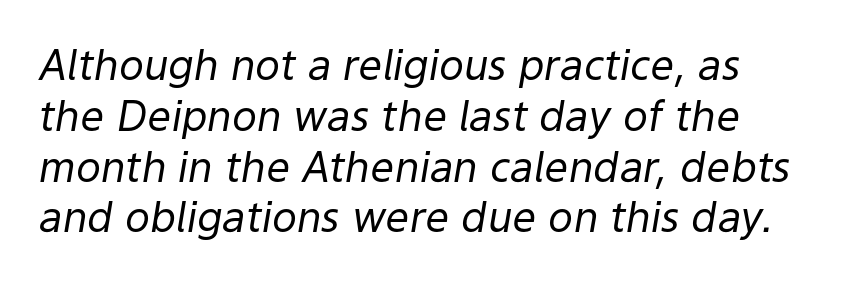
Only glyphs here, with clear space below each row. Rendered with sloped, italic letterforms. No chunkiness to these letters — they're not bold. Note the varied advance widths — an 'i' is clearly narrower than an 'm'. The line texture is even and compact thanks to regular tracking.
